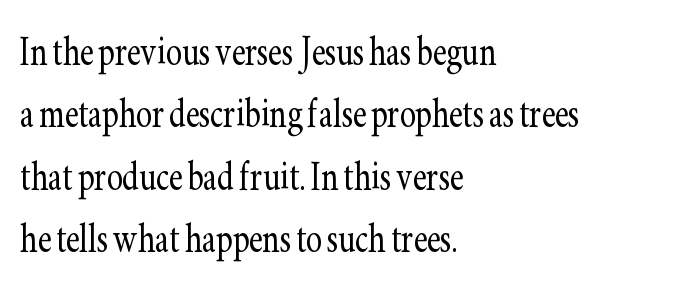
The face used here is proportionally spaced, like ordinary book or web type. Weight: in the light-to-regular range. The type is set solid horizontally, with unmodified tracking. Does the copy run flush right? No — it runs flush left.
